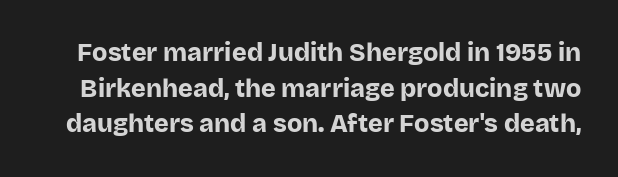
{"italic": "no", "bold": "yes", "underline": "no", "line_spacing": "normal", "line_spacing_ratio": 1.43, "letter_spacing": "normal", "letter_spacing_em": 0.0, "glyph_px": 25}
